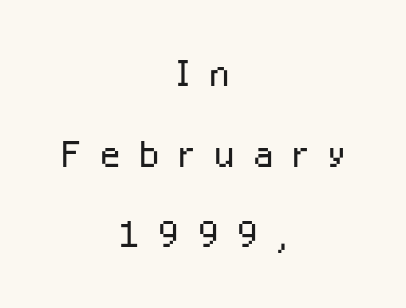
The image shows 51 px light sans-serif type, upright; set centered, normal line spacing (1.58x), unusually wide letter spacing (+0.33 em), not underlined; low stroke contrast and a medium x-height.
